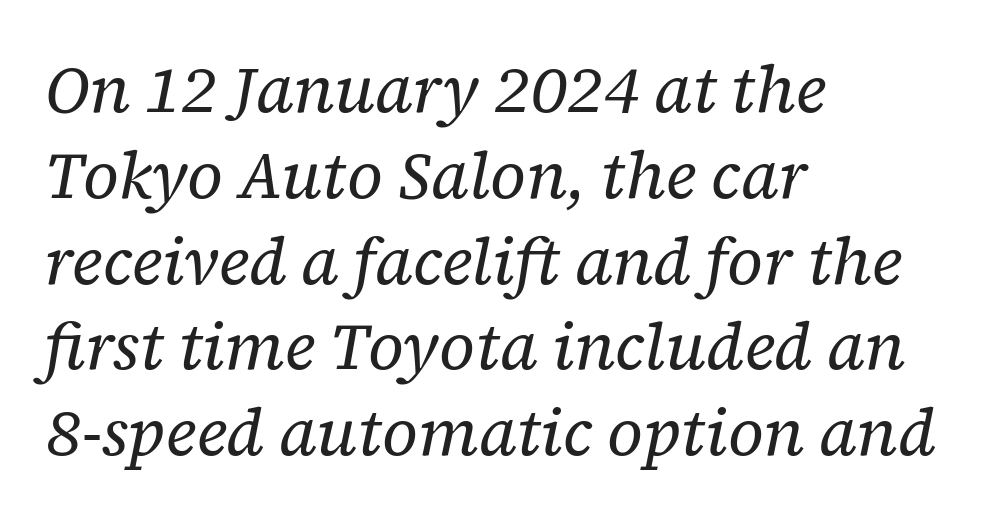
To sum up the face: it has serifs. The letters sit at their default tracking, neither squeezed nor spread. The lines are quadded left. The specimen reads as italic at a glance. These lines are rendered in a variable-pitch font.
